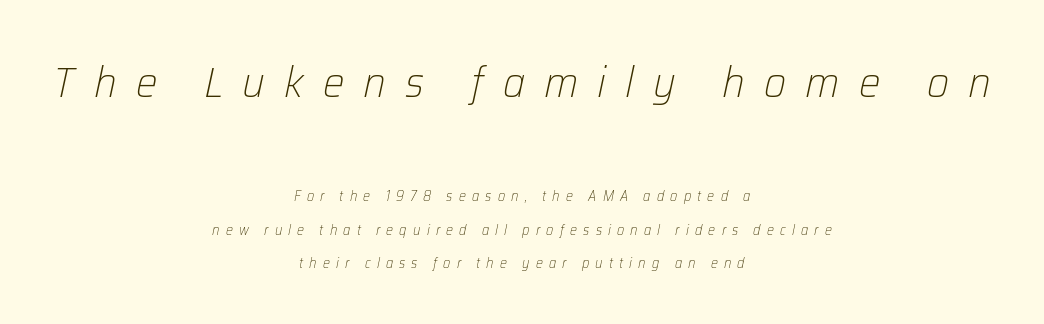
Q: Is the text bold? A: No.
Q: Is the text italic (slanted)? A: Yes, it leans right by about 12 degrees.
Q: Is the text underlined? A: No.
Q: How is the paragraph aligned? A: Centered.
Q: Is the spacing between letters normal or unusually wide? A: Unusually wide.
Q: Is the spacing between lines tight, normal or loose? A: Loose.
Q: Which block of text is set in a larger size, the first (top) or the second (bottom)? A: The first (top) one.
Q: Width (condensed, normal, or wide)? A: Normal.
Q: Stroke contrast? A: Low.
Q: x-height? A: Medium.
Q: Monospaced? A: No.
